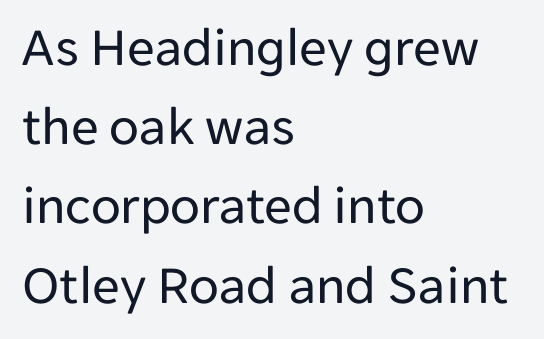
{"serif": "no", "italic": "no", "bold": "no", "weight": "regular", "width": "normal", "stroke_contrast": "low", "x_height": "medium", "monospaced": "no", "underline": "no", "align": "left", "line_spacing": "normal", "line_spacing_ratio": 1.44, "letter_spacing": "normal", "letter_spacing_em": 0.0, "glyph_px": 55}
